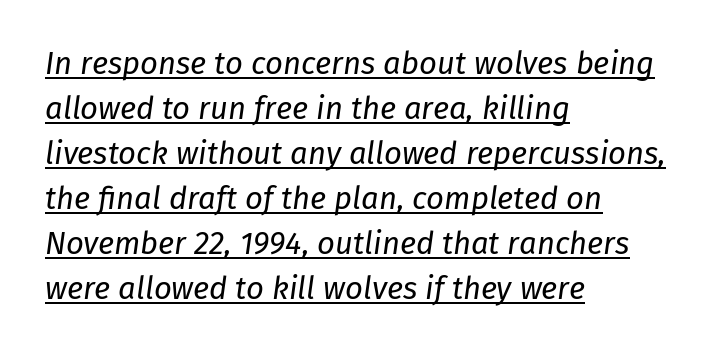
Students, note that the glyphs here touch the page at normal intervals. Regular leading. What decoration does the sample have? An underline. No letter is thick-stroked: the sample isn't bold. Proportional: the letters do not fall into vertical columns. In CSS terms this would be text-align: left.
